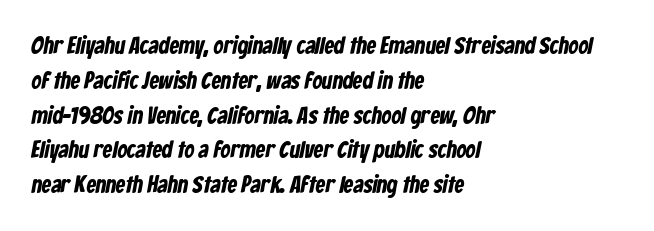
Line starts are locked; line ends wander. Does the leading feel generous? No, just average. Only glyphs here, with clear space below each row. This rendering leaves character spacing at its baseline value.
